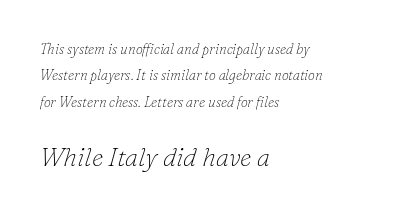
The cut favours lightness, reaching ordinary text weight at its darkest. Tall strokes in this sample are angled rather than plumb. In CSS terms this would be text-align: left. The lower block of text is set noticeably larger than the block above it. Glyph-to-glyph distance matches everyday printed text. Underlining? Definitely not there.
